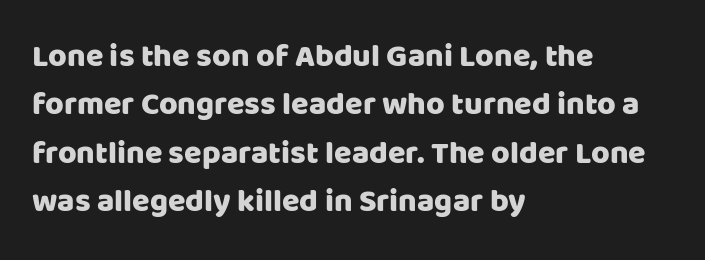
{"serif": "no", "italic": "no", "width": "normal", "stroke_contrast": "low", "x_height": "large", "monospaced": "no", "underline": "no", "align": "left", "line_spacing": "normal", "line_spacing_ratio": 1.51, "letter_spacing": "normal", "letter_spacing_em": 0.0, "glyph_px": 32}
